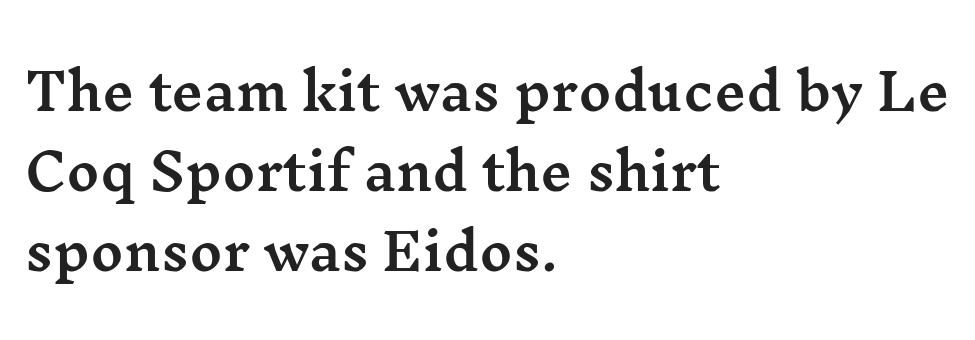
{"serif": "yes", "italic": "no", "width": "wide", "stroke_contrast": "medium", "x_height": "medium", "monospaced": "no", "underline": "no", "align": "left", "line_spacing": "normal", "line_spacing_ratio": 1.6, "letter_spacing": "normal", "letter_spacing_em": 0.0, "glyph_px": 50}
